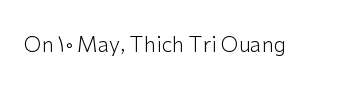
Q: Is the text bold? A: No.
Q: Is the text italic (slanted)? A: No, it is upright.
Q: Is the text underlined? A: No.
Q: Is the spacing between letters normal or unusually wide? A: Normal.
